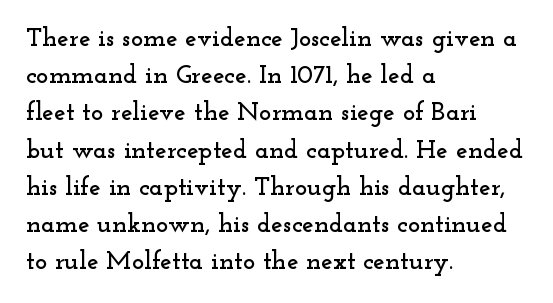
The passage is arranged the way most books set body copy — flush left. No extra tracking has been applied to these lines. You can tell it's not italic because the verticals are truly vertical. The leading is moderate, giving the passage an even texture. The specimen omits any rule beneath the text block's lines.
